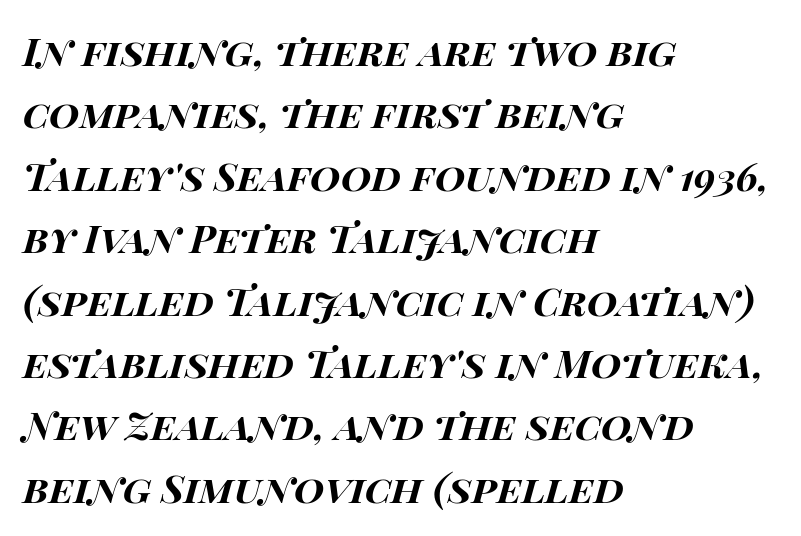
In terms of letterspacing, this is plain default setting. Rule under the text: the space is simply empty. A typesetter would call this proportional, since set widths differ per character. Does the weight exceed regular? Yes, all the way to bold. The typesetter chose a ragged-right arrangement here.
